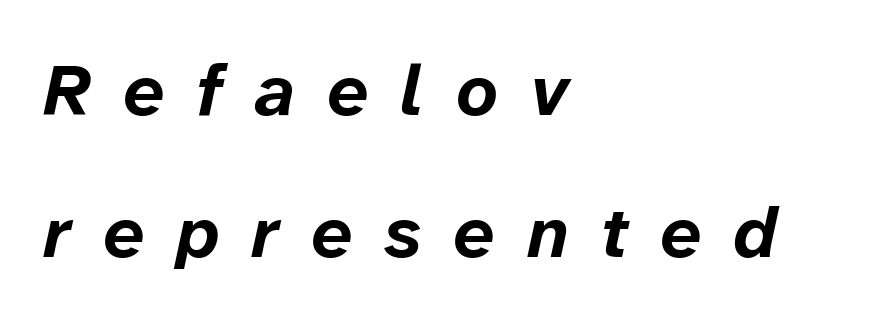
The image shows 73 px bold type, italic (leaning right); set left-aligned, loose line spacing (1.95x), unusually wide letter spacing (+0.44 em), not underlined; low stroke contrast and a medium x-height.
